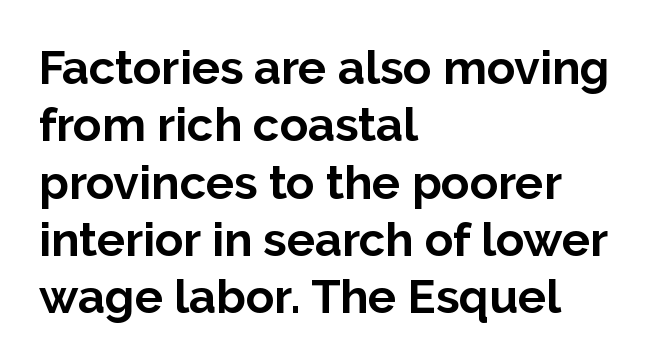
{"serif": "no", "italic": "no", "bold": "yes", "weight": "bold", "width": "normal", "stroke_contrast": "low", "x_height": "medium", "monospaced": "no", "underline": "no", "align": "left", "line_spacing_ratio": 1.22, "letter_spacing": "normal", "letter_spacing_em": 0.0, "glyph_px": 47}
